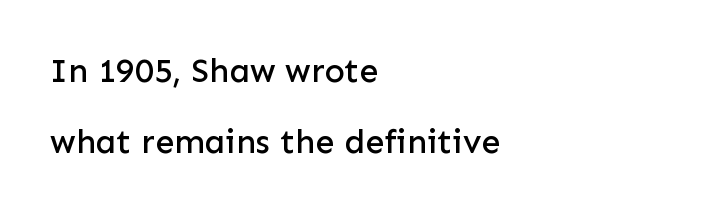
Leading: increased. Serif or sans? Sans — the stroke terminals are bare. Horizontally, the lines are justified to the leading edge only. Nothing unusual about the tracking: characters are spaced as the font intends. The face used here is proportionally spaced, like ordinary book or web type. The axis of the letterforms is exactly vertical.
